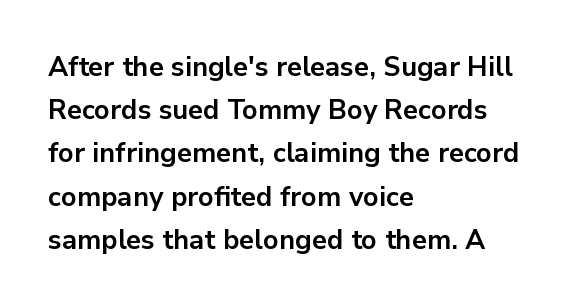
The image shows 27 px bold type, upright; set left-aligned, normal line spacing (1.6x), normal letter spacing, not underlined.
